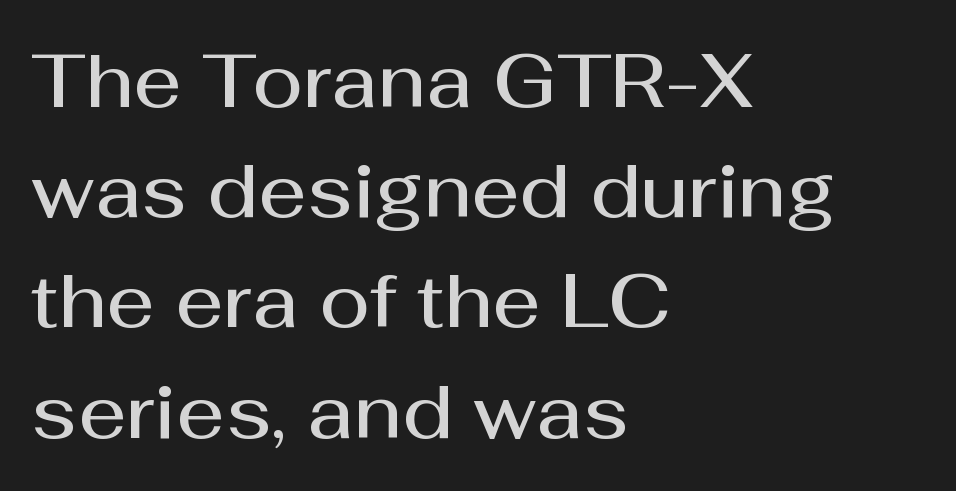
{"serif": "no", "italic": "no", "bold": "semi", "weight": "semibold", "width": "normal", "stroke_contrast": "medium", "x_height": "medium", "monospaced": "no", "underline": "no", "align": "left", "line_spacing": "normal", "line_spacing_ratio": 1.47, "letter_spacing": "normal", "letter_spacing_em": 0.0, "glyph_px": 75}
